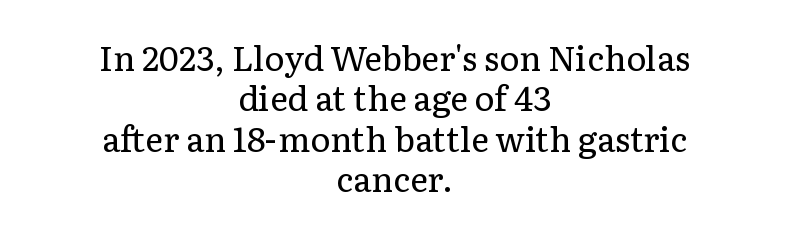
{"serif": "yes", "italic": "no", "bold": "no", "weight": "regular", "width": "normal", "stroke_contrast": "low", "x_height": "medium", "monospaced": "no", "underline": "no", "align": "center", "line_spacing_ratio": 1.19, "letter_spacing": "normal", "letter_spacing_em": 0.0, "glyph_px": 34}
